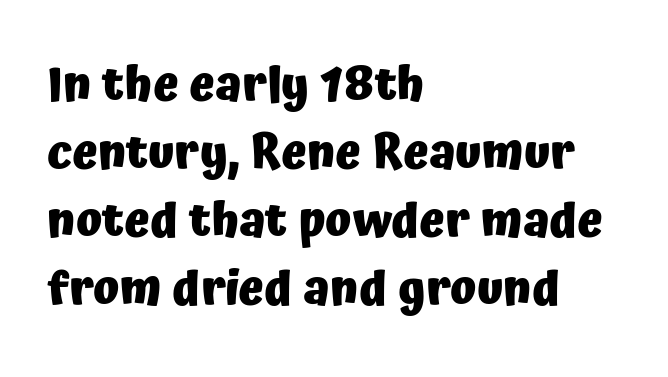
Q: Is the text bold? A: Yes.
Q: Is the text italic (slanted)? A: No, it is upright.
Q: Is the typeface a serif or a sans-serif typeface? A: Sans-serif.
Q: Is the text underlined? A: No.
Q: How is the paragraph aligned? A: Left-aligned.
Q: Is the spacing between letters normal or unusually wide? A: Normal.
Q: Is the spacing between lines tight, normal or loose? A: Normal.
Q: Width (condensed, normal, or wide)? A: Normal.
Q: Stroke contrast? A: Low.
Q: x-height? A: Medium.
Q: Monospaced? A: No.
